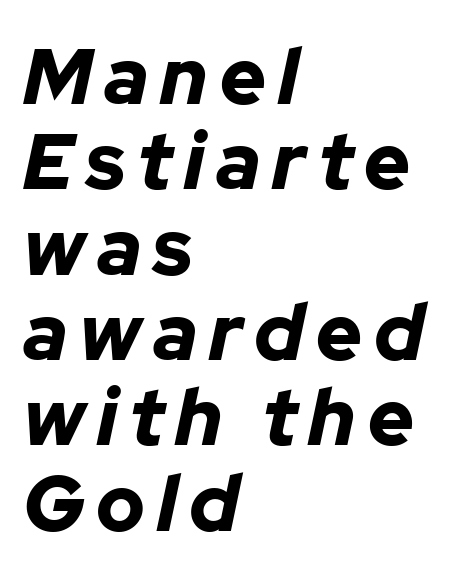
Q: Is the text bold? A: Yes.
Q: Is the text italic (slanted)? A: Yes, it leans right by about 12 degrees.
Q: Is the text underlined? A: No.
Q: How is the paragraph aligned? A: Left-aligned.
Q: Is the spacing between lines tight, normal or loose? A: Tight.
Q: Width (condensed, normal, or wide)? A: Normal.
Q: Stroke contrast? A: Low.
Q: x-height? A: Medium.
Q: Monospaced? A: No.
